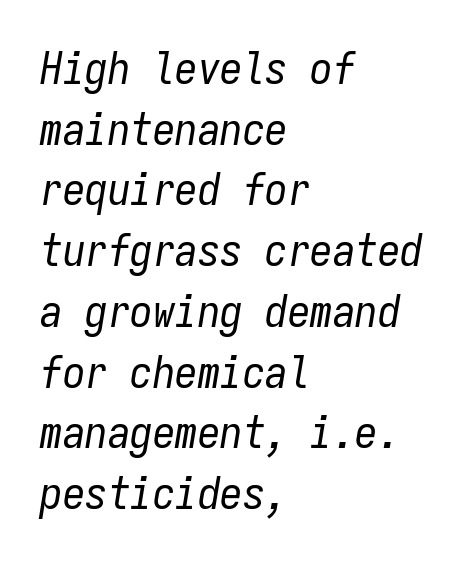
Fixed-width glyphs throughout — classic coding-font behaviour. Whoever set this chose a conventional vertical rhythm. The letters look calm and open, with moderate or lighter stems. The ragged edge is on the right, which tells us the setting is flush left.
